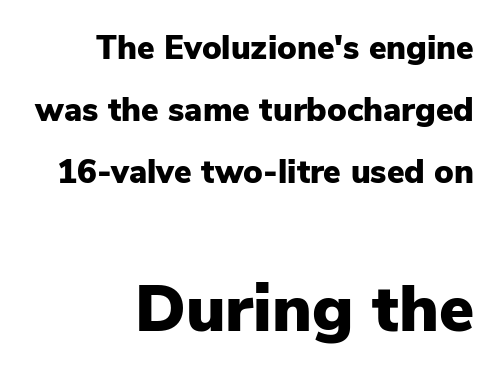
The image shows 66 px heavy sans-serif type, upright; set right-aligned, line spacing 1.88x, normal letter spacing, not underlined; the second (bottom) block is 2.0x larger; low stroke contrast and a medium x-height.
